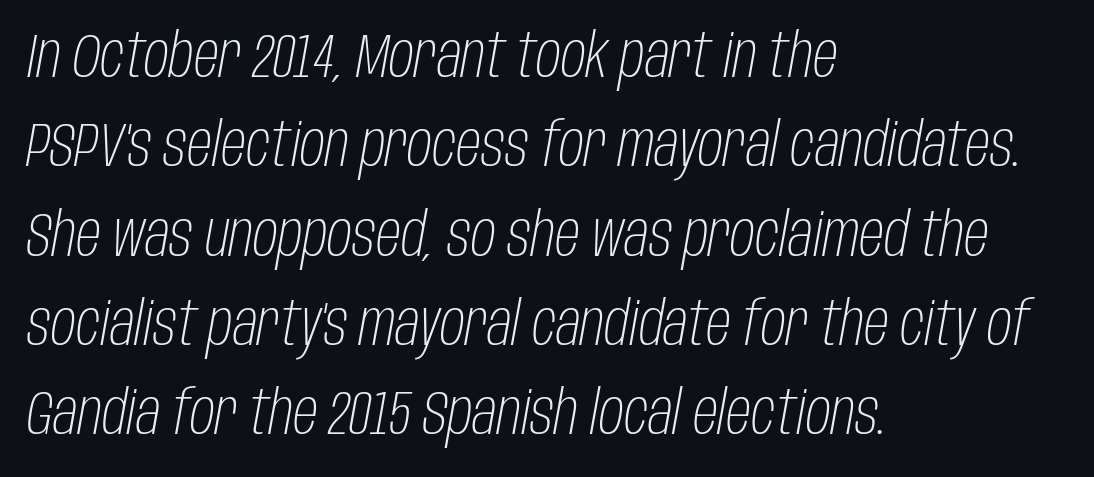
{"italic": "yes", "lean": "right", "slant_degrees": 10, "bold": "no", "weight": "light", "width": "condensed", "stroke_contrast": "low", "x_height": "large", "monospaced": "no", "underline": "no", "align": "left", "line_spacing": "normal", "line_spacing_ratio": 1.44, "letter_spacing": "normal", "letter_spacing_em": 0.0, "glyph_px": 62}
